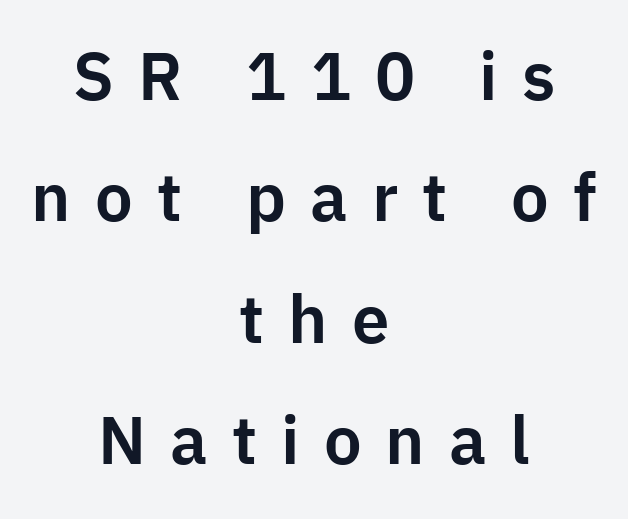
These lines were composed using upright roman letters. A typesetter would label this face a sans. Honestly, the letter spacing is so wide it's the main thing you notice. The zone under the glyphs is completely vacant. Does the copy run flush right? No — it is centered line by line.
